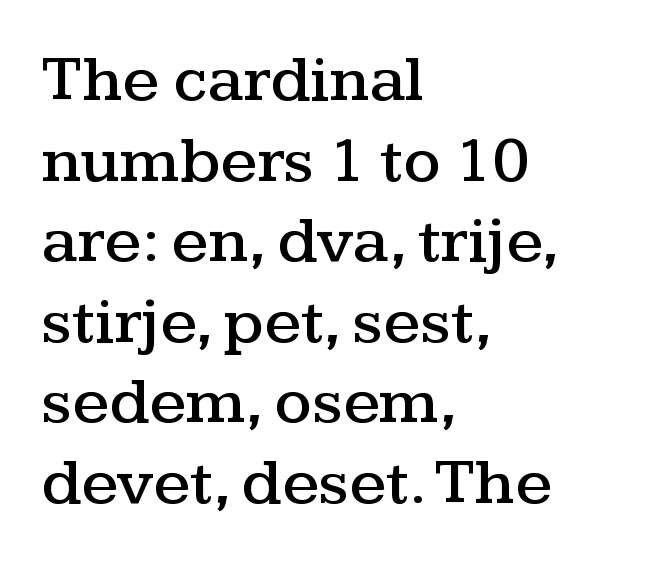
Think of a printed novel: that variable character pitch is what you see here. A serif font was chosen for this passage. Decoration check: the copy has no underline. The text block is weighted toward the left margin, trailing off unevenly rightward. The face used here is rendered with its standard letterfit. Quick note: not italic, upright.
